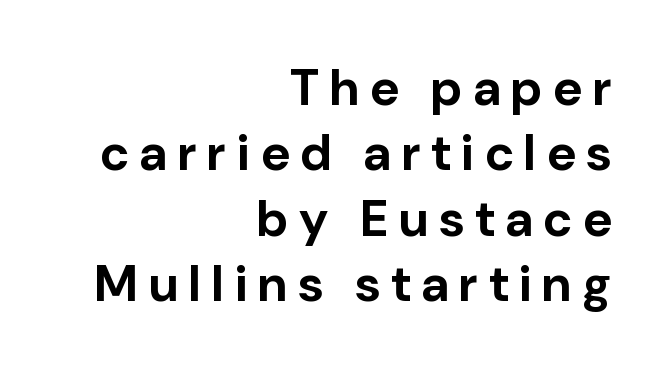
Letter spacing: wide. Typesetter's note: full bold, strokes at maximum text heaviness. Anything drawn beneath the words? Only blank space. The space between consecutive lines is moderate. Posture: vertical. Are there feet on the stems? There aren't — it's a sans.
